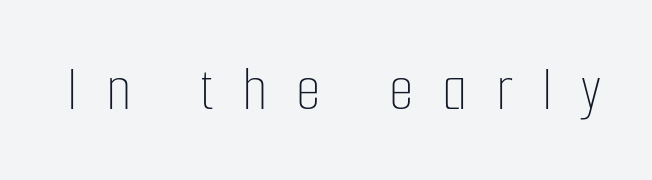
Q: Is the text bold? A: No.
Q: Is the text italic (slanted)? A: No, it is upright.
Q: Is the text underlined? A: No.
Q: Is the spacing between letters normal or unusually wide? A: Unusually wide.
Q: Width (condensed, normal, or wide)? A: Condensed.
Q: Stroke contrast? A: Low.
Q: x-height? A: Medium.
Q: Monospaced? A: No.
